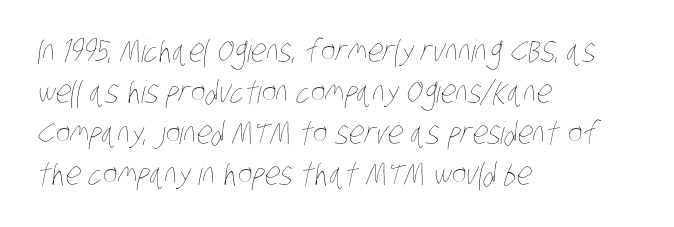
{"bold": "no", "weight": "thin", "width": "condensed", "stroke_contrast": "low", "x_height": "large", "monospaced": "no", "underline": "no", "align": "left", "line_spacing": "normal", "line_spacing_ratio": 1.32, "letter_spacing": "normal", "letter_spacing_em": 0.0, "glyph_px": 31}
